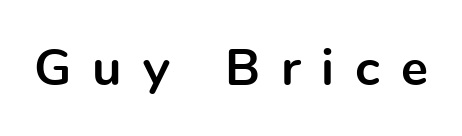
Strokes here are thick enough to call this a true bold. Substantial extra tracking has been applied to these lines. Character widths vary here, with narrow letters taking less room than wide ones. The designer went with a sans here, leaving each stem footless. Words float on clear page, feet unadorned.
